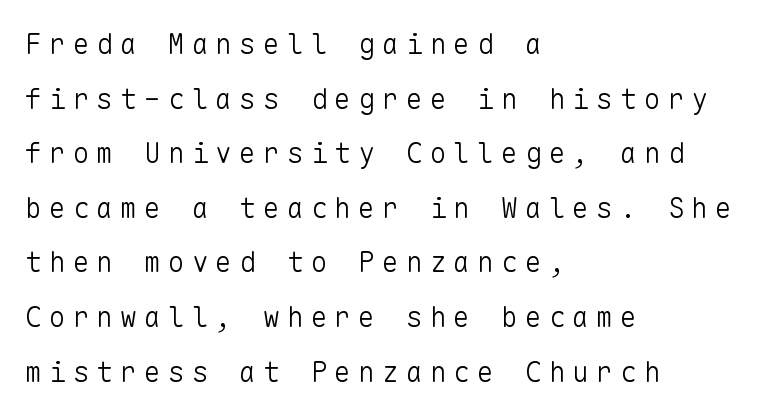
Q: Is the text bold? A: No.
Q: Is the text italic (slanted)? A: No, it is upright.
Q: Is the typeface a serif or a sans-serif typeface? A: Sans-serif.
Q: Is the text underlined? A: No.
Q: How is the paragraph aligned? A: Left-aligned.
Q: Is the spacing between letters normal or unusually wide? A: Unusually wide.
Q: Is the spacing between lines tight, normal or loose? A: Loose.
Q: Width (condensed, normal, or wide)? A: Normal.
Q: Stroke contrast? A: Low.
Q: x-height? A: Medium.
Q: Monospaced? A: Yes.
